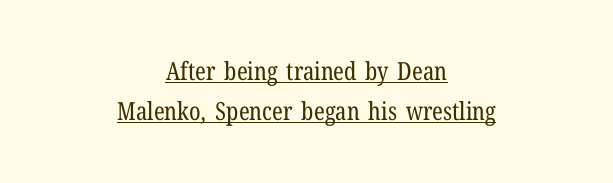
The words here are underlined. Layout note: lines centered. These lines keep a tight, regular rhythm from letter to letter. No letter is thick-stroked: the sample isn't bold. This is roman type, the default non-slanted kind.
